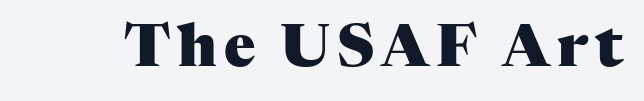
{"serif": "yes", "italic": "no", "bold": "yes", "weight": "heavy", "width": "normal", "stroke_contrast": "medium", "x_height": "medium", "monospaced": "no", "underline": "no", "glyph_px": 58}
